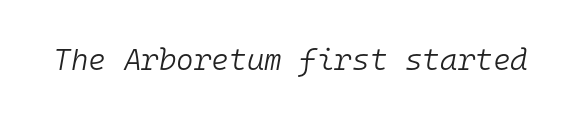
Q: Is the text bold? A: No.
Q: Is the text italic (slanted)? A: Yes, it leans right by about 10 degrees.
Q: Is the text underlined? A: No.
Q: Is the spacing between letters normal or unusually wide? A: Normal.
Q: Width (condensed, normal, or wide)? A: Normal.
Q: Stroke contrast? A: Low.
Q: x-height? A: Medium.
Q: Monospaced? A: Yes.
